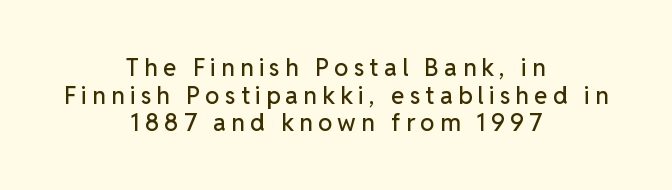
The image shows 24 px text type, upright; set centered, tight line spacing (1.15x), unusually wide letter spacing (+0.22 em), not underlined.
